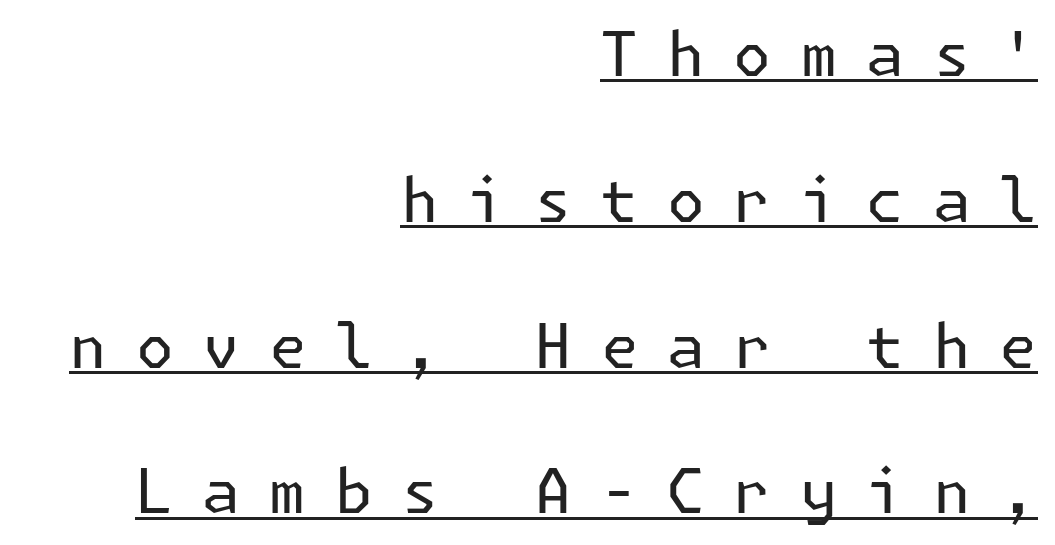
Loosely led — the rows are spread out. This is the regular roman posture of the typeface. Caption: face not bold, strokes unweighted. Where is the straight margin? On the right. Grotesque or geometric, the face here clearly has no serifs.
